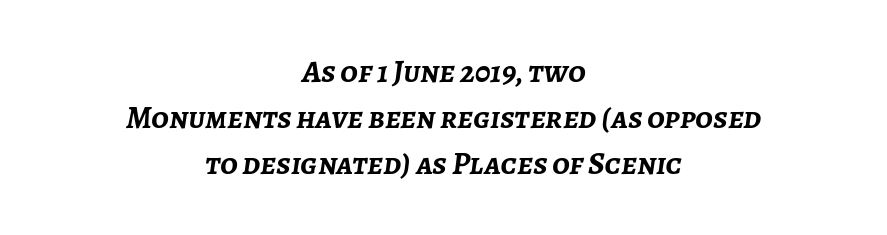
{"italic": "yes", "lean": "right", "slant_degrees": 7, "bold": "yes", "weight": "semibold", "width": "normal", "stroke_contrast": "low", "x_height": "medium", "monospaced": "no", "underline": "no", "align": "center", "line_spacing": "normal", "line_spacing_ratio": 1.43, "letter_spacing": "normal", "letter_spacing_em": 0.0, "glyph_px": 32}
